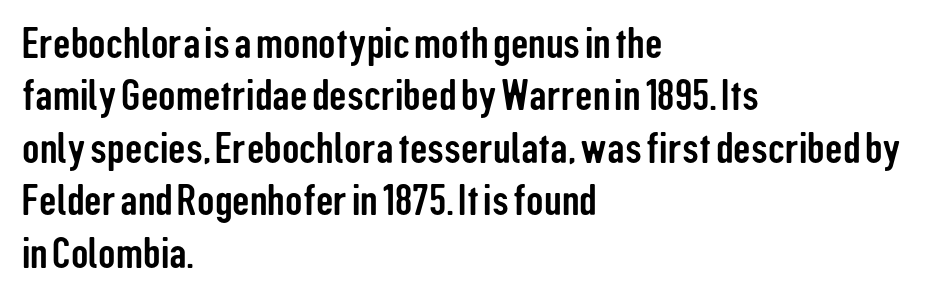
Q: Is the text italic (slanted)? A: No, it is upright.
Q: Is the typeface a serif or a sans-serif typeface? A: Sans-serif.
Q: Is the text underlined? A: No.
Q: How is the paragraph aligned? A: Left-aligned.
Q: Is the spacing between letters normal or unusually wide? A: Normal.
Q: Width (condensed, normal, or wide)? A: Condensed.
Q: Stroke contrast? A: Low.
Q: x-height? A: Medium.
Q: Monospaced? A: No.
